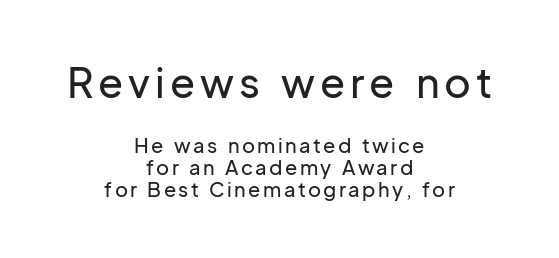
{"serif": "no", "italic": "no", "width": "normal", "stroke_contrast": "low", "x_height": "medium", "monospaced": "no", "underline": "no", "align": "center", "line_spacing": "tight", "line_spacing_ratio": 1.09, "larger_block": "first", "size_ratio": 2.05, "glyph_px": 41}
